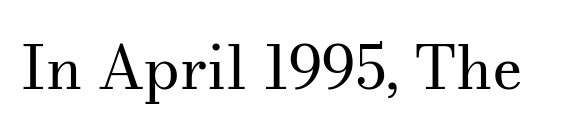
Q: Is the text bold? A: No.
Q: Is the text italic (slanted)? A: No, it is upright.
Q: Is the typeface a serif or a sans-serif typeface? A: Serif.
Q: Is the text underlined? A: No.
Q: Is the spacing between letters normal or unusually wide? A: Normal.
Q: Width (condensed, normal, or wide)? A: Normal.
Q: Stroke contrast? A: Medium.
Q: x-height? A: Small.
Q: Monospaced? A: No.
